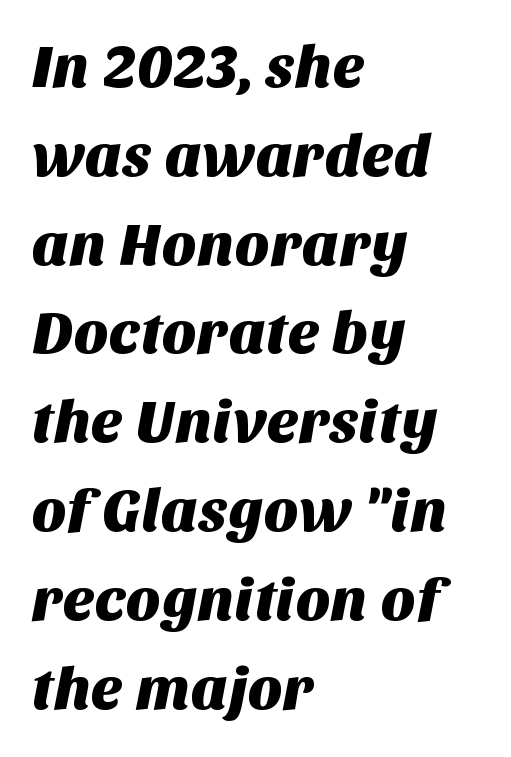
Spacing between characters is what you'd get straight out of the box. Look at the bottom of the vertical strokes: they stop flat, with no serifs. Each letter keeps its own natural width here, so spacing adapts to shape. Normally led — the rows are evenly, conventionally spaced. The baseline area is clear. Typeset ragged right — the left edge is the straight one.
